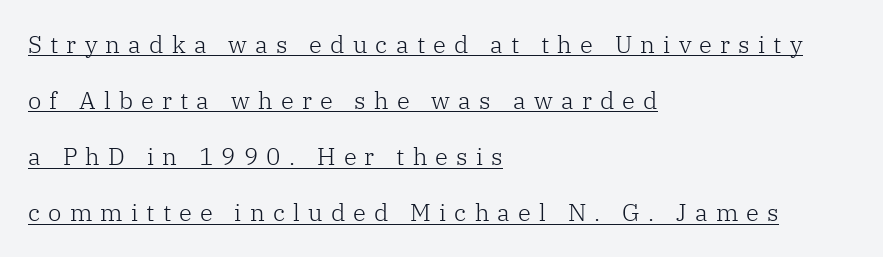
{"italic": "no", "bold": "no", "underline": "yes", "align": "left", "line_spacing": "loose", "line_spacing_ratio": 2.34, "letter_spacing": "wide", "letter_spacing_em": 0.34, "glyph_px": 24}
